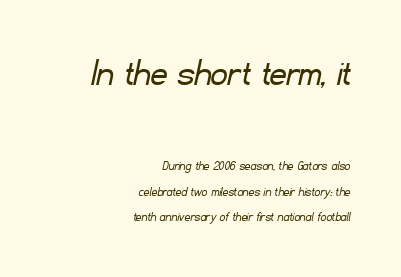
The image shows 41 px light sans-serif type; set right-aligned, line spacing 1.82x, normal letter spacing, not underlined; the first (top) block is 2.93x larger; low stroke contrast and a small x-height.
